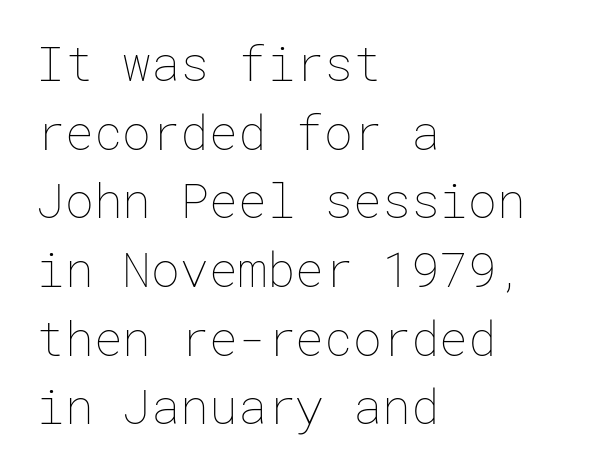
The image shows 48 px thin type, upright; set left-aligned, normal line spacing (1.43x), normal letter spacing, not underlined; low stroke contrast and a medium x-height.
